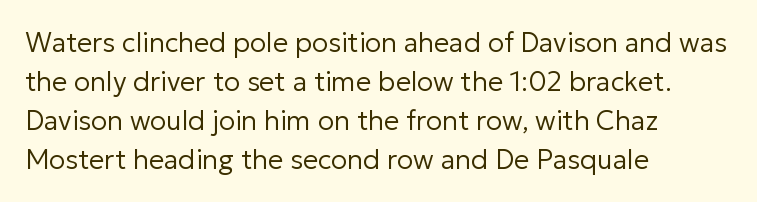
Q: Is the text bold? A: No.
Q: Is the text italic (slanted)? A: No, it is upright.
Q: Is the text underlined? A: No.
Q: How is the paragraph aligned? A: Left-aligned.
Q: Is the spacing between letters normal or unusually wide? A: Normal.
Q: Is the spacing between lines tight, normal or loose? A: Normal.
